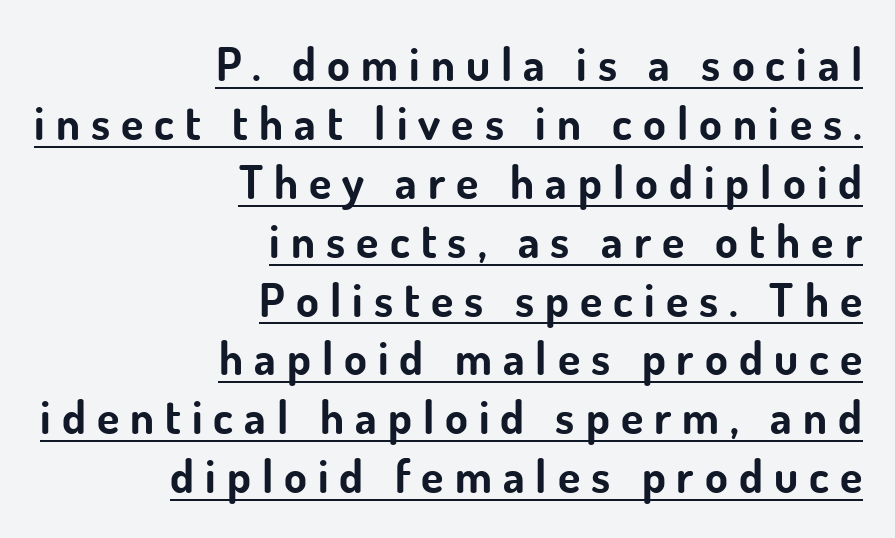
The image shows 46 px bold sans-serif type, upright; set right-aligned, normal line spacing (1.28x), unusually wide letter spacing (+0.24 em), underlined; low stroke contrast and a small x-height.
